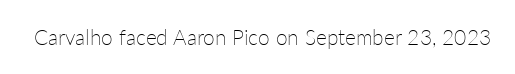
The image shows 21 px text type, upright; set normal letter spacing, not underlined.
